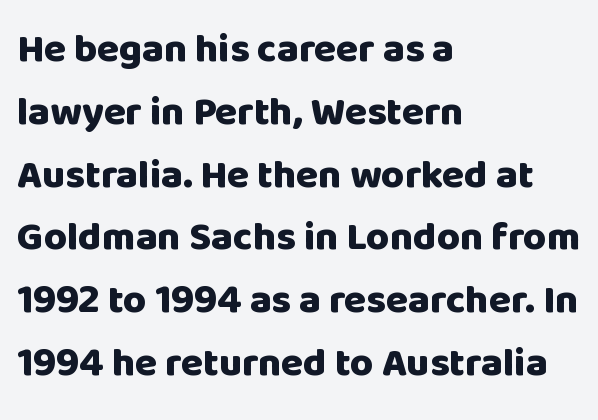
{"serif": "no", "italic": "no", "bold": "yes", "weight": "heavy", "width": "normal", "stroke_contrast": "low", "x_height": "large", "monospaced": "no", "underline": "no", "align": "left", "line_spacing": "normal", "line_spacing_ratio": 1.57, "letter_spacing": "normal", "letter_spacing_em": 0.0, "glyph_px": 40}
